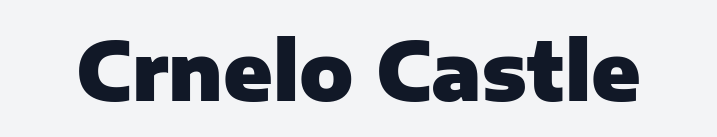
The foot of each line stays bare and open. Does the lettering tilt? It doesn't — this is upright. Note the varied advance widths — an 'i' is clearly narrower than an 'm'. The type is set solid horizontally, with unmodified tracking. How heavy is the stroke? Heavy — this is a bold.
